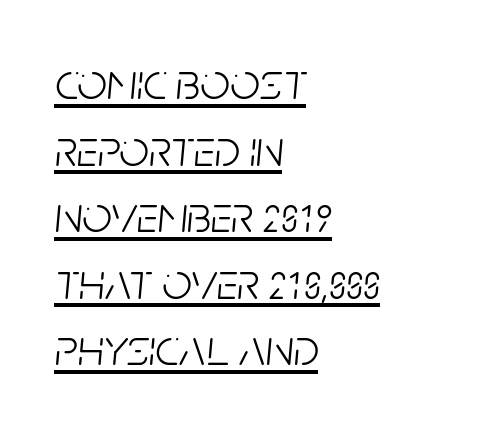
{"italic": "yes", "lean": "right", "slant_degrees": 5, "bold": "no", "weight": "light", "width": "condensed", "stroke_contrast": "low", "x_height": "large", "monospaced": "no", "underline": "yes", "align": "left", "line_spacing": "normal", "line_spacing_ratio": 1.28, "letter_spacing": "normal", "letter_spacing_em": 0.0, "glyph_px": 52}
